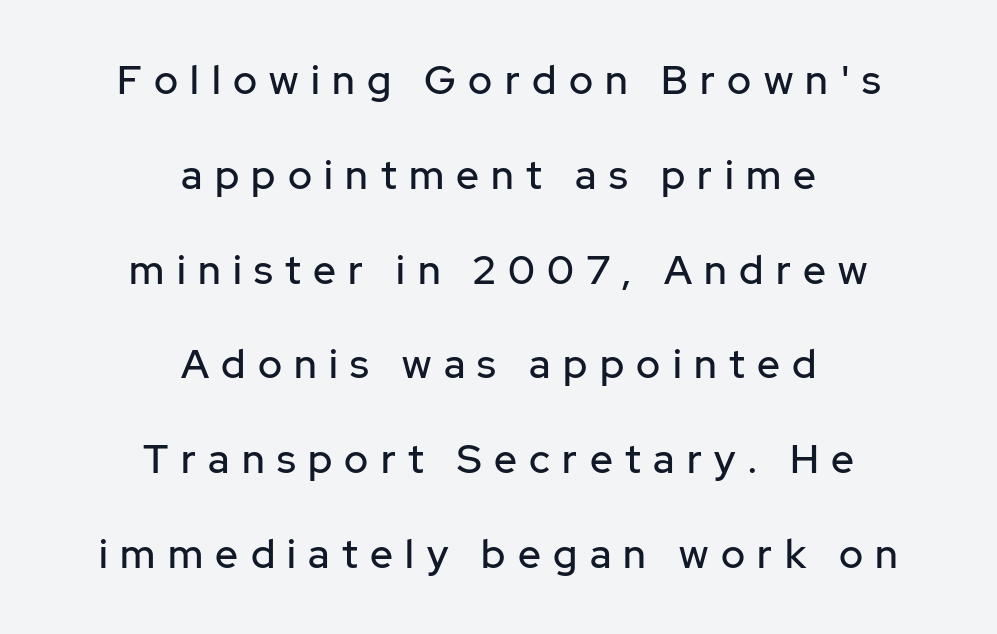
Q: Is the text italic (slanted)? A: No, it is upright.
Q: Is the typeface a serif or a sans-serif typeface? A: Sans-serif.
Q: Is the text underlined? A: No.
Q: How is the paragraph aligned? A: Centered.
Q: Is the spacing between letters normal or unusually wide? A: Unusually wide.
Q: Is the spacing between lines tight, normal or loose? A: Loose.
Q: Width (condensed, normal, or wide)? A: Normal.
Q: Stroke contrast? A: Low.
Q: x-height? A: Medium.
Q: Monospaced? A: No.
